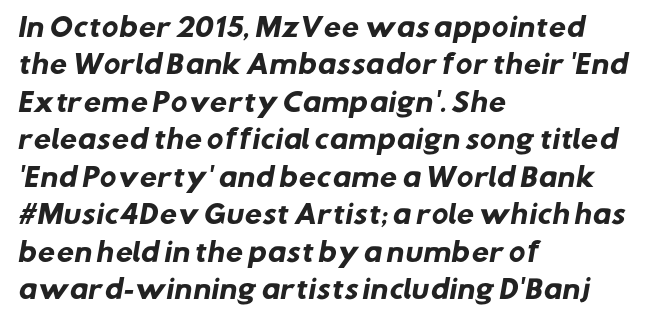
The glyphs have the mass of a bold cut. The vertical gap from one line to the next is medium. The passage shown is not underscored anywhere. Default kerning and tracking; the words read as compact shapes. Line starts are locked; line ends wander.
